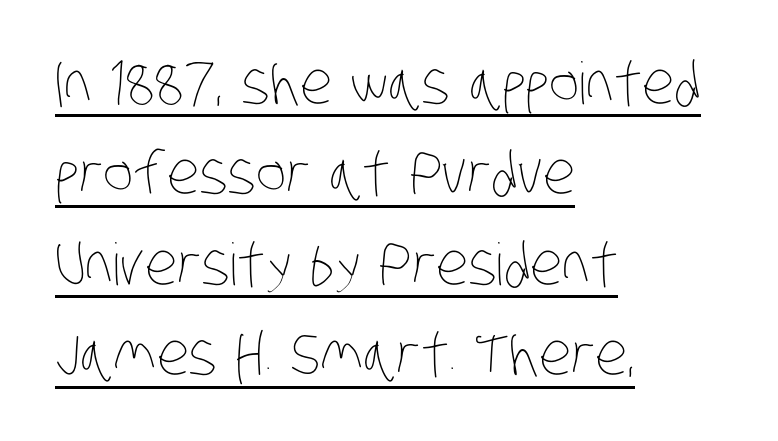
Q: Is the text bold? A: No.
Q: Is the text underlined? A: Yes.
Q: How is the paragraph aligned? A: Left-aligned.
Q: Is the spacing between letters normal or unusually wide? A: Normal.
Q: Is the spacing between lines tight, normal or loose? A: Normal.
Q: Width (condensed, normal, or wide)? A: Condensed.
Q: Stroke contrast? A: Low.
Q: x-height? A: Large.
Q: Monospaced? A: No.
